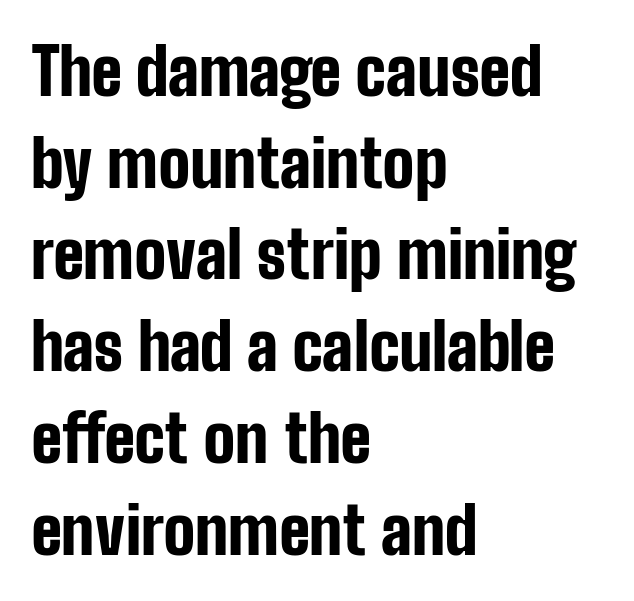
{"serif": "no", "italic": "no", "bold": "yes", "weight": "bold", "width": "condensed", "stroke_contrast": "low", "x_height": "medium", "monospaced": "no", "underline": "no", "align": "left", "line_spacing": "normal", "line_spacing_ratio": 1.39, "letter_spacing": "normal", "letter_spacing_em": 0.0, "glyph_px": 66}
